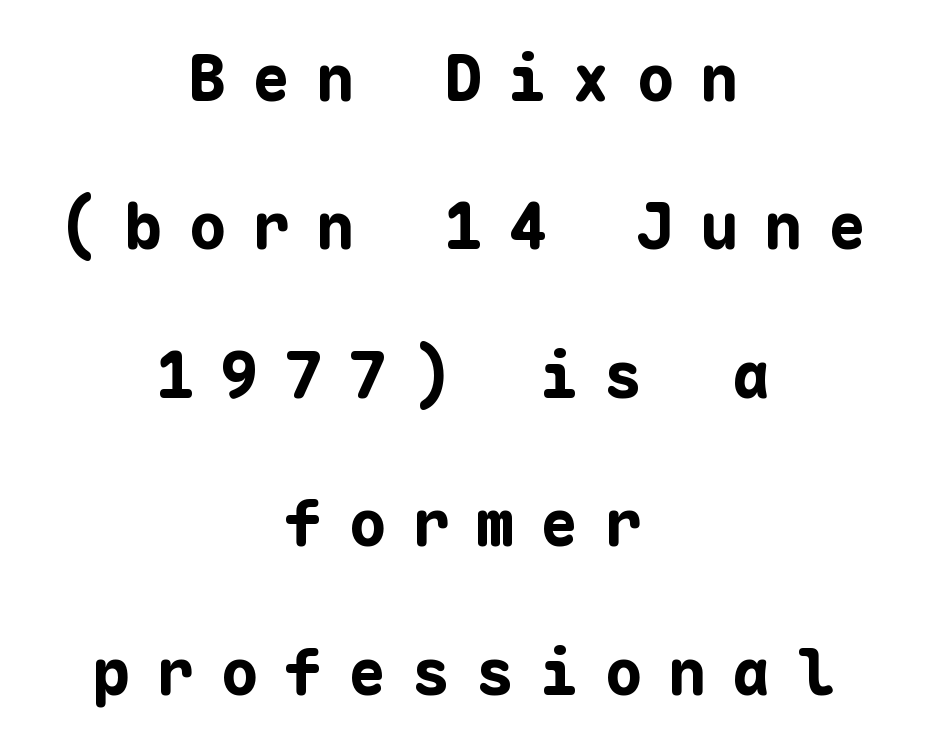
Q: Is the text bold? A: Yes.
Q: Is the text italic (slanted)? A: No, it is upright.
Q: Is the typeface a serif or a sans-serif typeface? A: Sans-serif.
Q: Is the text underlined? A: No.
Q: How is the paragraph aligned? A: Centered.
Q: Is the spacing between letters normal or unusually wide? A: Unusually wide.
Q: Is the spacing between lines tight, normal or loose? A: Loose.
Q: Width (condensed, normal, or wide)? A: Normal.
Q: Stroke contrast? A: Low.
Q: x-height? A: Medium.
Q: Monospaced? A: Yes.
